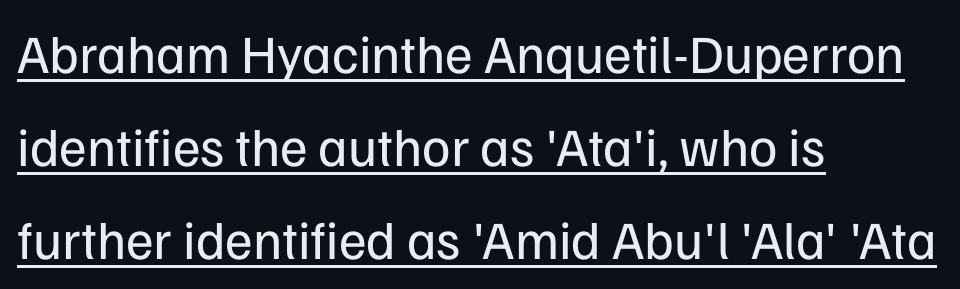
Caption: standard tracking, unaltered. Descenders here cross a horizontal rule under the line. Horizontally, the lines are justified to the leading edge only. Do the characters align in a grid? No, the font is proportional.
